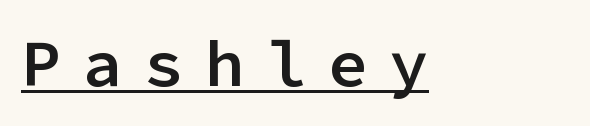
The image shows 66 px semibold sans-serif type, upright, monospaced; set left-aligned, unusually wide letter spacing (+0.33 em), underlined; low stroke contrast and a medium x-height.
